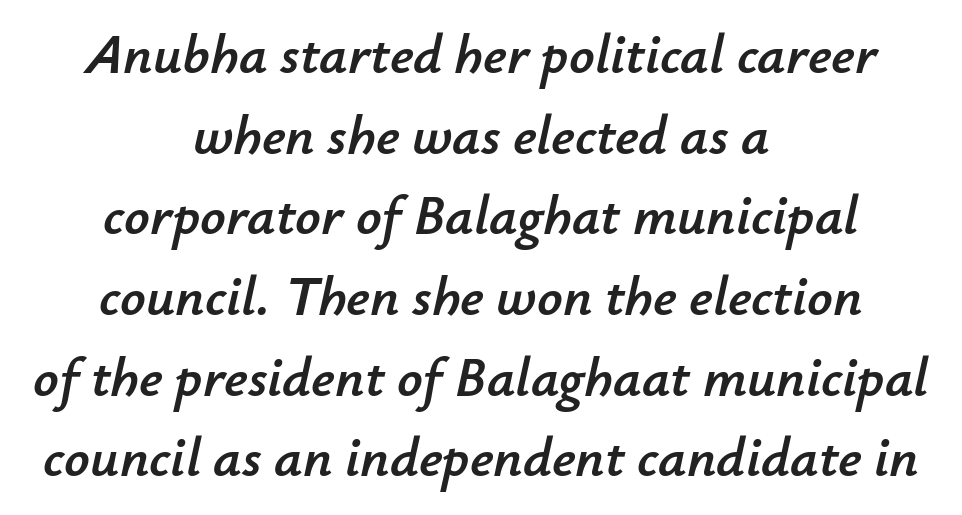
Q: Is the text italic (slanted)? A: Yes, it leans right by about 12 degrees.
Q: Is the text underlined? A: No.
Q: How is the paragraph aligned? A: Centered.
Q: Is the spacing between letters normal or unusually wide? A: Normal.
Q: Is the spacing between lines tight, normal or loose? A: Normal.
Q: Width (condensed, normal, or wide)? A: Normal.
Q: Stroke contrast? A: Low.
Q: x-height? A: Small.
Q: Monospaced? A: No.
